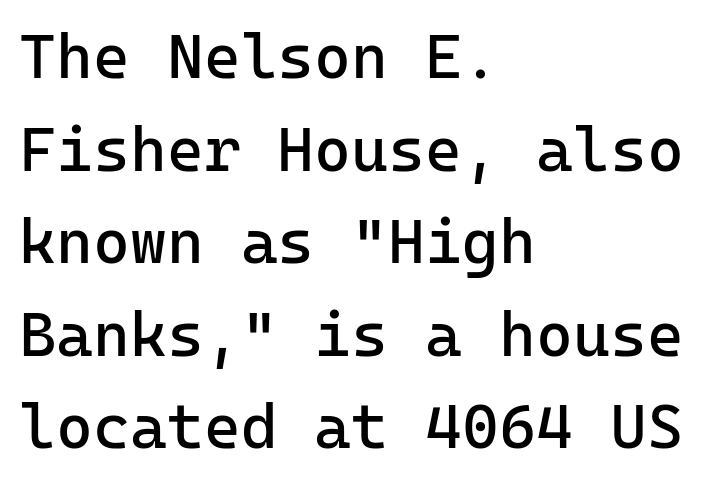
Monospaced: the letters line up in strict vertical columns. Unmarked baselines from the first word to the last. Ascenders rise straight up at ninety degrees. Every row of glyphs begins at an identical x-position on the left.
